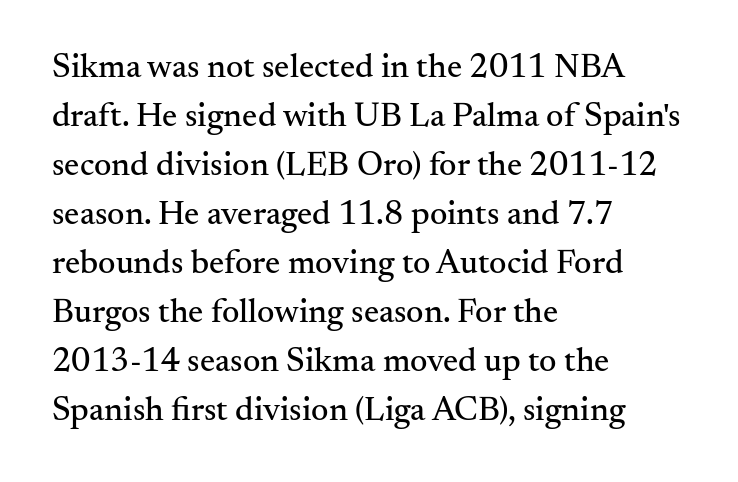
Spacing between characters is what you'd get straight out of the box. Each new line begins a customary step beneath the previous one. The typography opts for an upright posture over an oblique one. Serif or sans? Serif — the stroke terminals have little feet. This rendering features lettering with no underline. These lines are rendered in a variable-pitch font.
